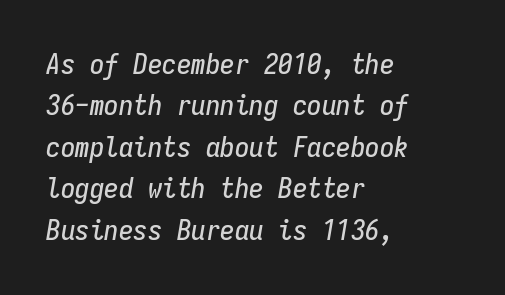
Q: Is the text italic (slanted)? A: Yes, it leans right by about 9 degrees.
Q: Is the text underlined? A: No.
Q: How is the paragraph aligned? A: Left-aligned.
Q: Is the spacing between letters normal or unusually wide? A: Normal.
Q: Is the spacing between lines tight, normal or loose? A: Normal.
Q: Width (condensed, normal, or wide)? A: Condensed.
Q: Stroke contrast? A: Low.
Q: x-height? A: Medium.
Q: Monospaced? A: Yes.
